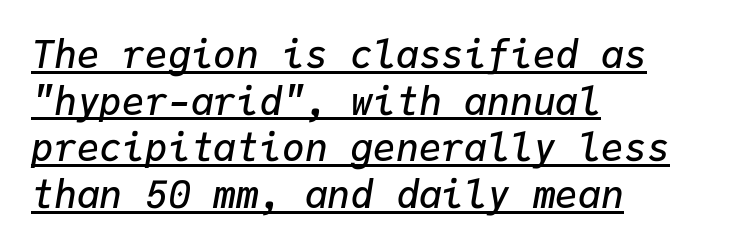
A typesetter would mark this as italic. These lines keep a tight, regular rhythm from letter to letter. Does the copy run flush right? No — it runs flush left. Descenders here cross a horizontal rule under the line. Do the characters align in a grid? Yes, the font is monospaced.
